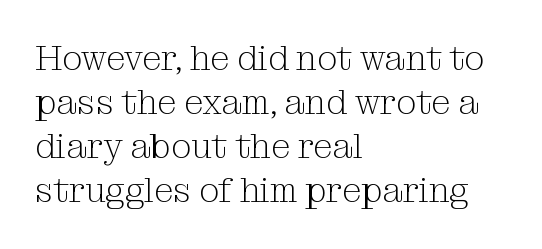
Q: Is the text bold? A: No.
Q: Is the text italic (slanted)? A: No, it is upright.
Q: Is the typeface a serif or a sans-serif typeface? A: Serif.
Q: Is the text underlined? A: No.
Q: How is the paragraph aligned? A: Left-aligned.
Q: Is the spacing between letters normal or unusually wide? A: Normal.
Q: Is the spacing between lines tight, normal or loose? A: Normal.
Q: Width (condensed, normal, or wide)? A: Normal.
Q: Stroke contrast? A: Medium.
Q: x-height? A: Medium.
Q: Monospaced? A: No.
